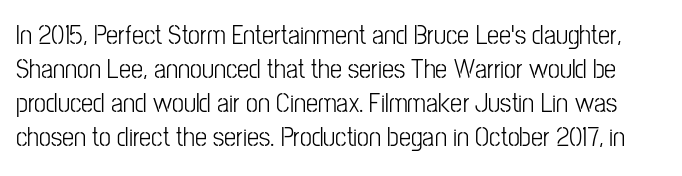
Horizontal bands of white between lines are of average thickness. Each word holds together tightly as a unit, with standard inter-letter gaps. The space beneath each line is pristine and unruled. Does the lettering tilt? It doesn't — this is upright.
